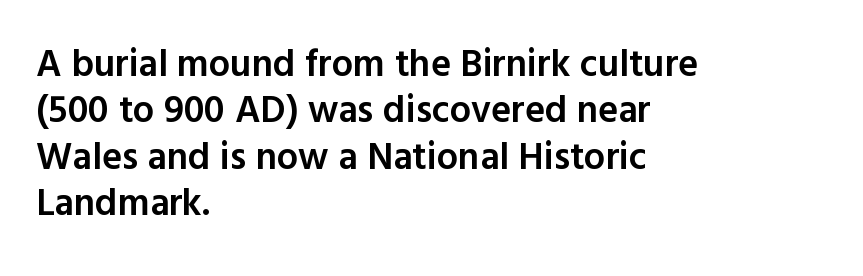
{"serif": "no", "italic": "no", "bold": "semi", "weight": "semibold", "width": "normal", "x_height": "medium", "monospaced": "no", "underline": "no", "align": "left", "line_spacing_ratio": 1.22, "letter_spacing": "normal", "letter_spacing_em": 0.0, "glyph_px": 38}
